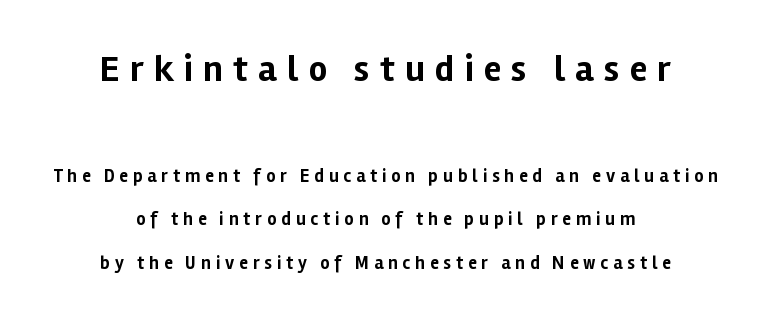
{"serif": "no", "italic": "no", "bold": "yes", "weight": "bold", "width": "normal", "stroke_contrast": "low", "x_height": "medium", "monospaced": "no", "underline": "no", "align": "center", "line_spacing": "loose", "line_spacing_ratio": 2.41, "letter_spacing": "wide", "letter_spacing_em": 0.27, "larger_block": "first", "size_ratio": 2.06, "glyph_px": 37}
